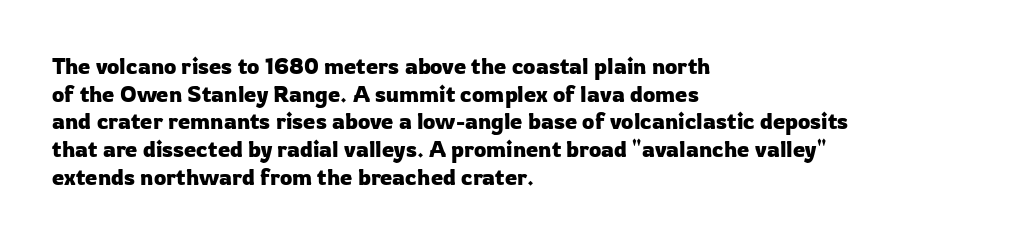
The image shows 22 px text type, upright; set left-aligned, normal line spacing (1.26x), normal letter spacing, not underlined.
